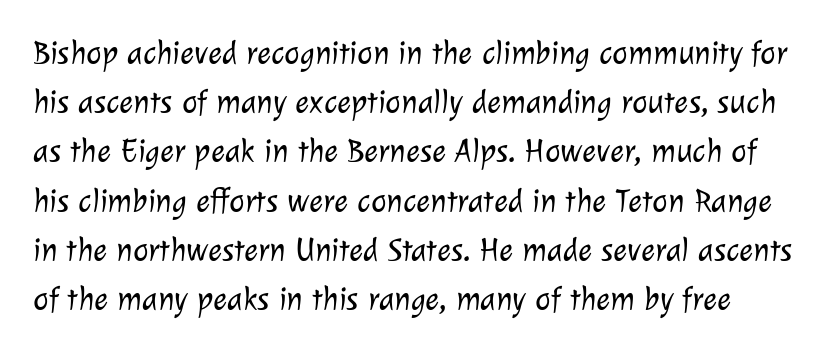
The image shows 33 px light sans-serif type; set normal line spacing (1.49x), normal letter spacing, not underlined; low stroke contrast and a medium x-height.
